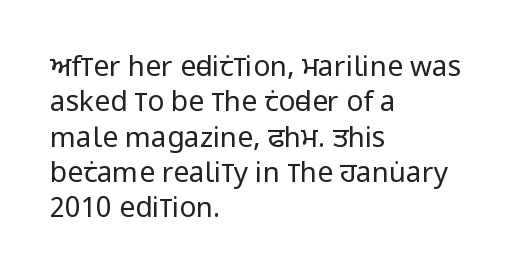
The image shows 28 px regular-weight, condensed sans-serif type, upright; set left-aligned, normal line spacing (1.26x), normal letter spacing, not underlined; low stroke contrast and a large x-height.
